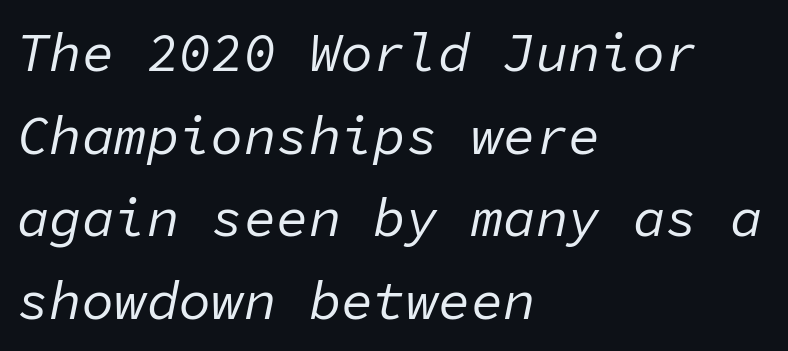
Q: Is the text bold? A: No.
Q: Is the text italic (slanted)? A: Yes, it leans right by about 11 degrees.
Q: Is the text underlined? A: No.
Q: How is the paragraph aligned? A: Left-aligned.
Q: Is the spacing between letters normal or unusually wide? A: Normal.
Q: Is the spacing between lines tight, normal or loose? A: Normal.
Q: Width (condensed, normal, or wide)? A: Normal.
Q: Stroke contrast? A: Low.
Q: x-height? A: Medium.
Q: Monospaced? A: Yes.
